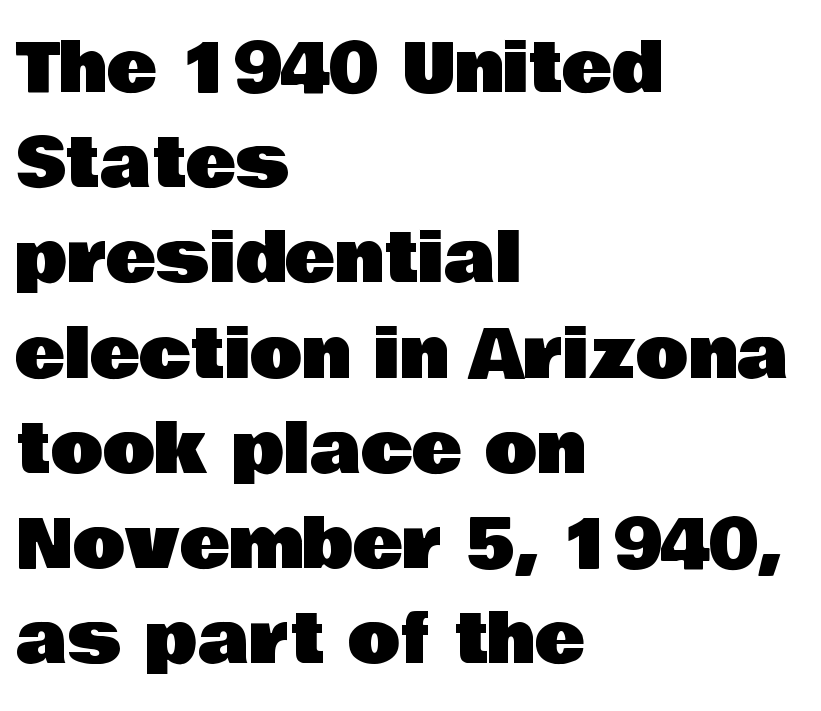
{"serif": "no", "italic": "no", "width": "normal", "stroke_contrast": "low", "x_height": "large", "monospaced": "no", "underline": "no", "align": "left", "line_spacing": "normal", "line_spacing_ratio": 1.4, "letter_spacing": "normal", "letter_spacing_em": 0.0, "glyph_px": 68}
